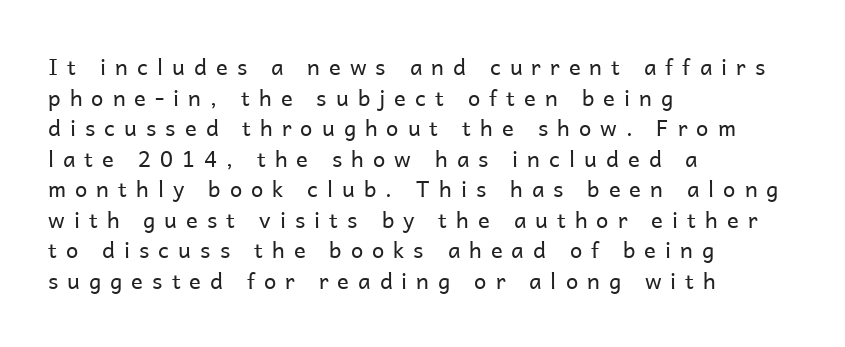
The image shows 22 px text type, upright; set left-aligned, normal line spacing (1.39x), unusually wide letter spacing (+0.41 em), not underlined.
